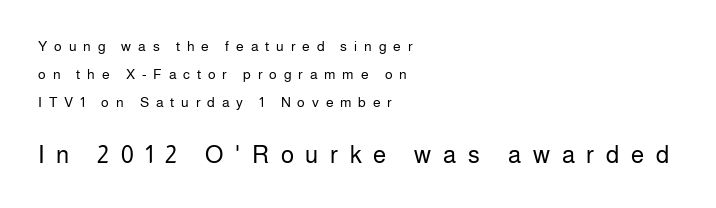
Q: Is the text bold? A: No.
Q: Is the text italic (slanted)? A: No, it is upright.
Q: Is the text underlined? A: No.
Q: How is the paragraph aligned? A: Left-aligned.
Q: Is the spacing between letters normal or unusually wide? A: Unusually wide.
Q: Is the spacing between lines tight, normal or loose? A: Loose.
Q: Which block of text is set in a larger size, the first (top) or the second (bottom)? A: The second (bottom) one.
